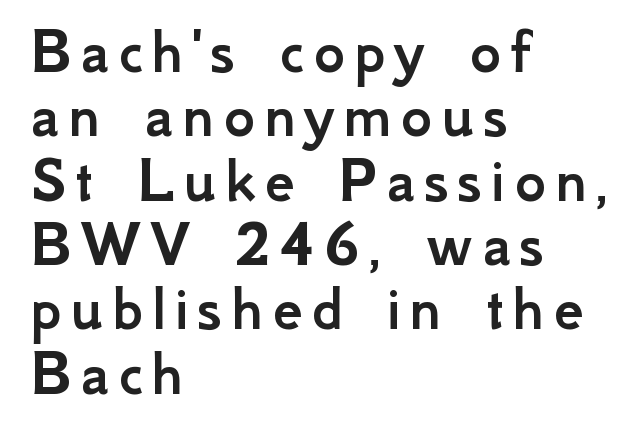
Q: Is the text italic (slanted)? A: No, it is upright.
Q: Is the typeface a serif or a sans-serif typeface? A: Sans-serif.
Q: Is the text underlined? A: No.
Q: How is the paragraph aligned? A: Left-aligned.
Q: Is the spacing between lines tight, normal or loose? A: Tight.
Q: Width (condensed, normal, or wide)? A: Normal.
Q: Stroke contrast? A: Low.
Q: x-height? A: Small.
Q: Monospaced? A: No.
